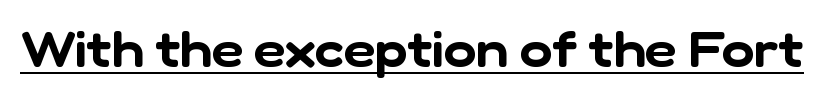
Q: Is the typeface a serif or a sans-serif typeface? A: Sans-serif.
Q: Is the text underlined? A: Yes.
Q: Is the spacing between letters normal or unusually wide? A: Normal.
Q: Width (condensed, normal, or wide)? A: Normal.
Q: Stroke contrast? A: Low.
Q: x-height? A: Medium.
Q: Monospaced? A: No.
